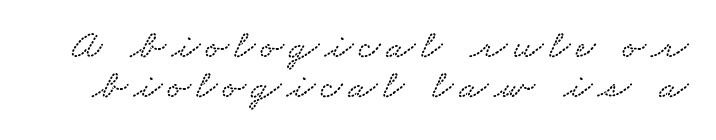
The image shows 42 px wide type; set tight line spacing (0.96x), not underlined; low stroke contrast and a small x-height.
